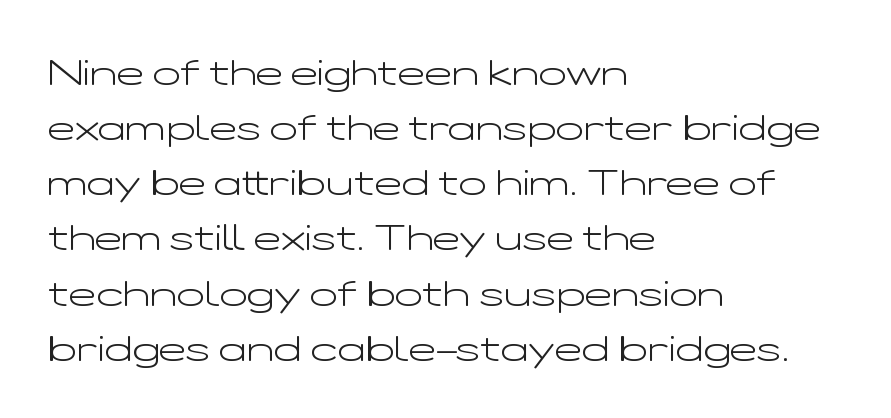
Type style note: lacks serifs. Horizontal bands of white between lines are of average thickness. The baseline area is clear. The letterforms sit at book weight or below. Teacher's note: observe the even left margin — that is flush-left alignment.
